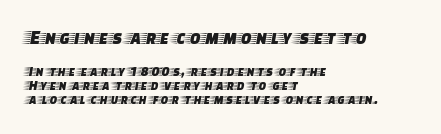
Successive baselines arrive quickly, one right under another. Here the first block reads like a headline and the second like body copy. Caption: multi-line text, flush left, ragged right. Standard letterfit; no display-style spreading of the glyphs. Check the space under the baseline: it is left empty.
